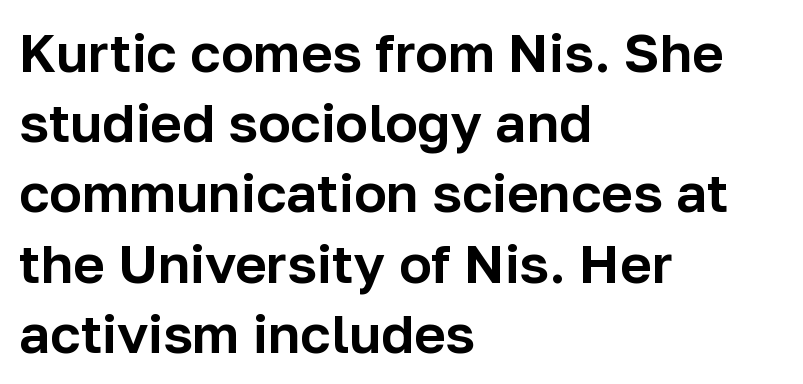
The ragged edge is on the right, which tells us the setting is flush left. Are there feet on the stems? There aren't — it's a sans. Here the designer chose a conventional face with non-uniform glyph widths. Honestly, the row spacing looks completely unremarkable. Do the letters lean? They stand straight.
